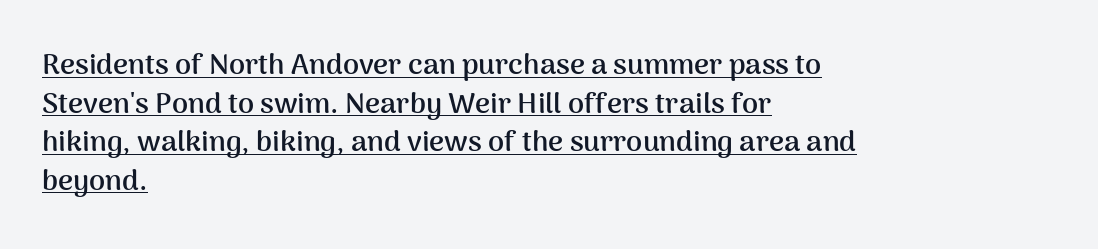
{"serif": "no", "italic": "no", "bold": "yes", "weight": "semibold", "width": "normal", "stroke_contrast": "medium", "x_height": "medium", "monospaced": "no", "underline": "yes", "align": "left", "line_spacing": "normal", "line_spacing_ratio": 1.33, "letter_spacing": "normal", "letter_spacing_em": 0.0, "glyph_px": 29}
